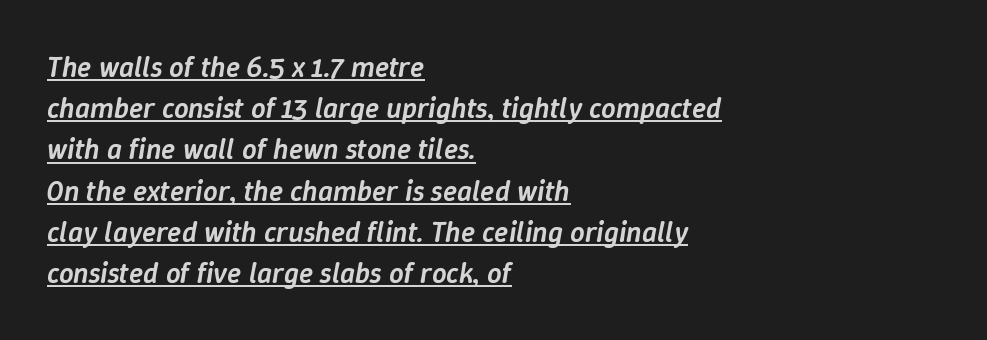
Q: Is the text bold? A: Semi-bold.
Q: Is the text italic (slanted)? A: Yes, it leans right by about 9 degrees.
Q: Is the text underlined? A: Yes.
Q: How is the paragraph aligned? A: Left-aligned.
Q: Is the spacing between letters normal or unusually wide? A: Normal.
Q: Is the spacing between lines tight, normal or loose? A: Normal.
Q: Width (condensed, normal, or wide)? A: Normal.
Q: Stroke contrast? A: Low.
Q: x-height? A: Medium.
Q: Monospaced? A: No.
